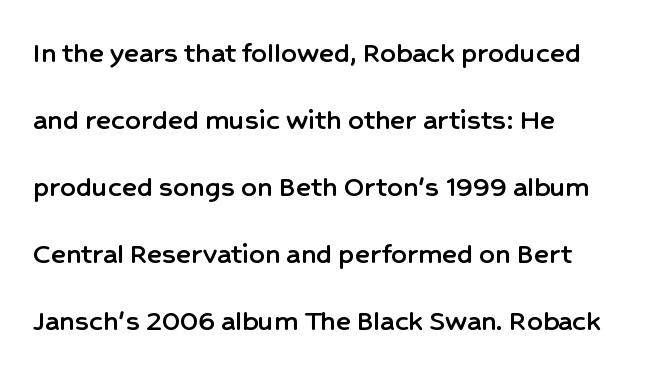
{"serif": "no", "italic": "no", "width": "normal", "stroke_contrast": "low", "x_height": "medium", "monospaced": "no", "underline": "no", "align": "left", "line_spacing": "loose", "line_spacing_ratio": 2.16, "letter_spacing": "normal", "letter_spacing_em": 0.0, "glyph_px": 31}
